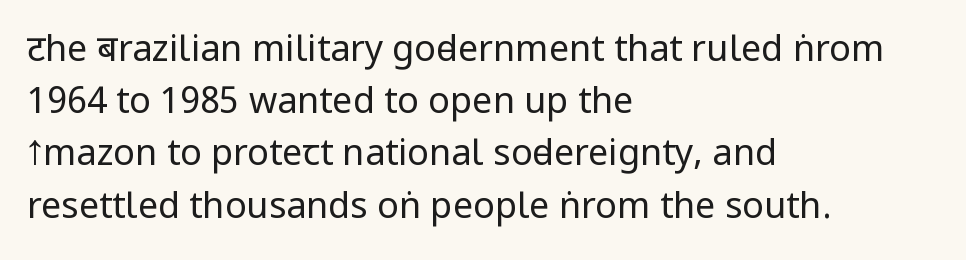
The image shows 36 px regular-weight, condensed sans-serif type, upright; set left-aligned, normal line spacing (1.45x), normal letter spacing, not underlined; low stroke contrast.
